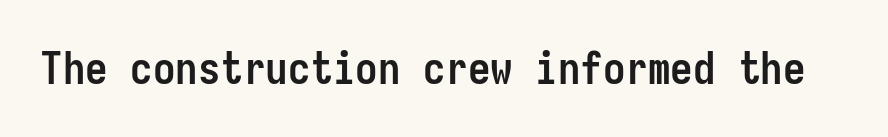
Q: Is the text bold? A: Yes.
Q: Is the text italic (slanted)? A: No, it is upright.
Q: Is the typeface a serif or a sans-serif typeface? A: Sans-serif.
Q: Is the text underlined? A: No.
Q: Is the spacing between letters normal or unusually wide? A: Normal.
Q: Width (condensed, normal, or wide)? A: Condensed.
Q: Stroke contrast? A: Low.
Q: x-height? A: Medium.
Q: Monospaced? A: Yes.
